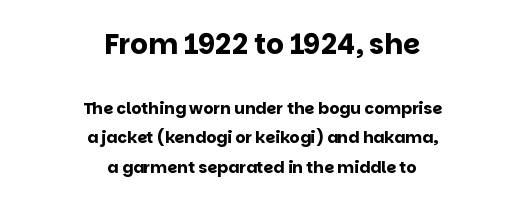
Q: Is the text bold? A: Yes.
Q: Is the text italic (slanted)? A: No, it is upright.
Q: Is the typeface a serif or a sans-serif typeface? A: Sans-serif.
Q: Is the text underlined? A: No.
Q: How is the paragraph aligned? A: Centered.
Q: Is the spacing between letters normal or unusually wide? A: Normal.
Q: Which block of text is set in a larger size, the first (top) or the second (bottom)? A: The first (top) one.
Q: Width (condensed, normal, or wide)? A: Normal.
Q: Stroke contrast? A: Low.
Q: x-height? A: Large.
Q: Monospaced? A: No.
